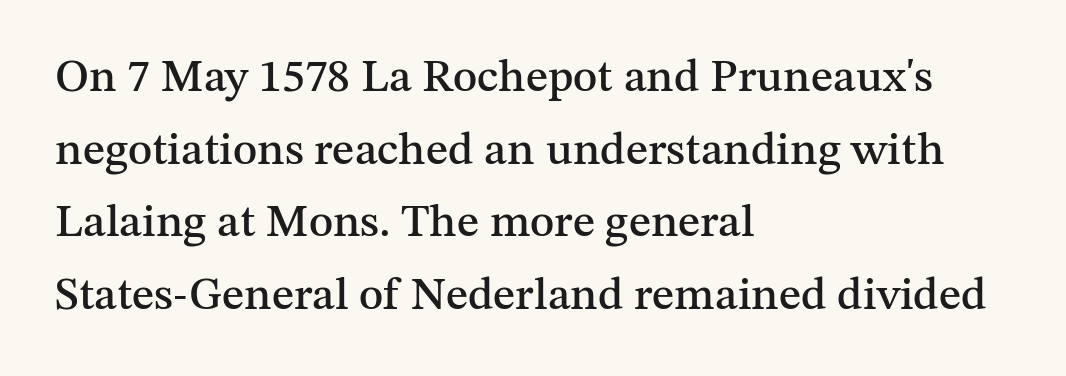
{"serif": "yes", "italic": "no", "width": "normal", "stroke_contrast": "medium", "x_height": "medium", "monospaced": "no", "underline": "no", "align": "left", "line_spacing": "normal", "line_spacing_ratio": 1.58, "letter_spacing": "normal", "letter_spacing_em": 0.0, "glyph_px": 46}
